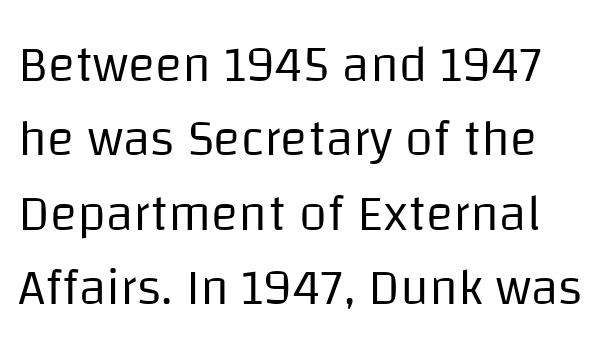
Rendered with straight, roman letterforms. Ink coverage per letter is moderate at most. Each letter keeps its own natural width here, so spacing adapts to shape. Leftover space on each line is placed entirely after the last word. A typesetter would call this zero additional tracking. The block of text has a typical density, with ordinary space between rows.
